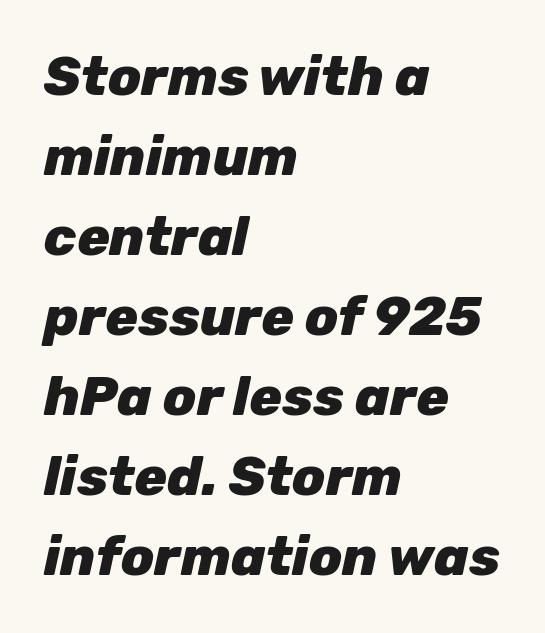
{"italic": "yes", "lean": "right", "slant_degrees": 12, "bold": "yes", "weight": "heavy", "width": "normal", "stroke_contrast": "low", "x_height": "medium", "monospaced": "no", "underline": "no", "align": "left", "line_spacing": "normal", "line_spacing_ratio": 1.48, "letter_spacing": "normal", "letter_spacing_em": 0.0, "glyph_px": 54}
